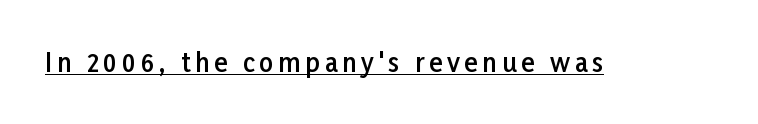
{"italic": "no", "bold": "semi", "underline": "yes", "glyph_px": 25}
